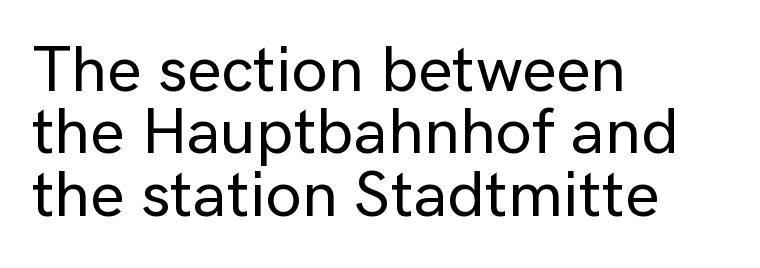
Varying glyph widths throughout — classic text-font behaviour. Quick note: underline off. Stroke terminals: plain, sans-serif. Posture: straight, roman, zero tilt. Spacing between characters is what you'd get straight out of the box.
